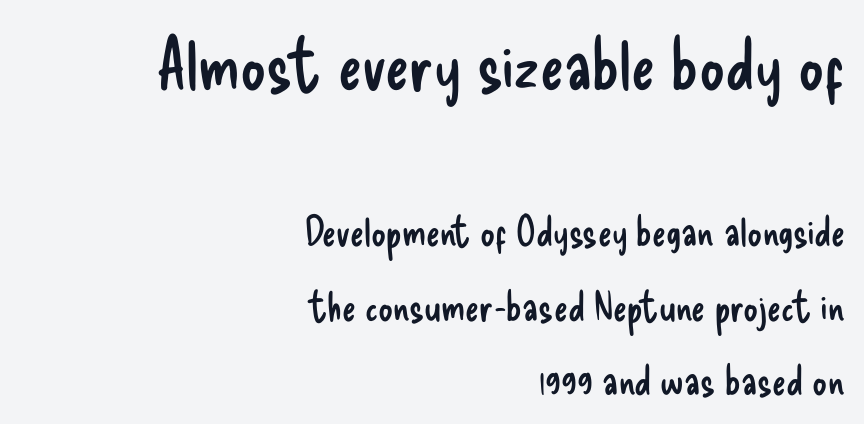
{"serif": "no", "italic": "no", "bold": "no", "weight": "regular", "width": "condensed", "stroke_contrast": "low", "x_height": "small", "monospaced": "no", "underline": "no", "align": "right", "line_spacing_ratio": 1.82, "letter_spacing": "normal", "letter_spacing_em": 0.0, "larger_block": "first", "size_ratio": 1.73, "glyph_px": 71}
